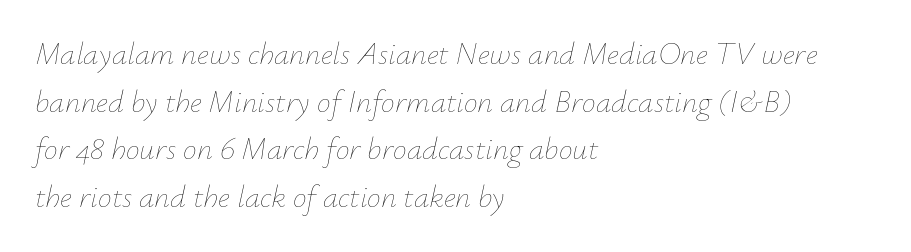
The image shows 31 px thin type, italic (leaning right); set left-aligned, normal line spacing (1.54x), normal letter spacing, not underlined; low stroke contrast and a small x-height.
